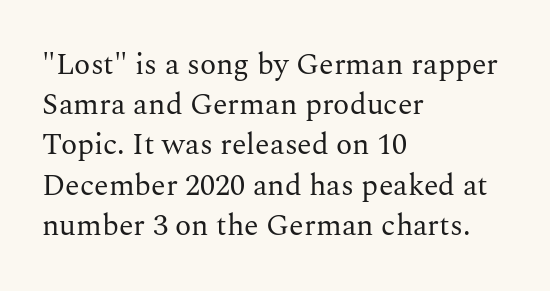
Words float on clear page, feet unadorned. A roman cut, with each character standing at attention. The typesetter chose a ragged-right arrangement here. Evenly set lines give the paragraph a standard silhouette.
